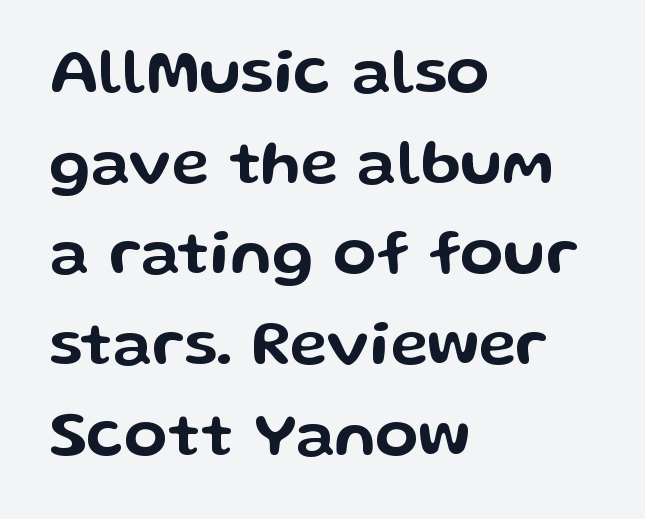
Style check: upright. Letterform terminals end flat and unadorned throughout the passage. A student would call this left alignment; a typographer would say flush left, rag right. You could not count columns in this text — the font is proportionally spaced. The gap between lines stays unmarked.
